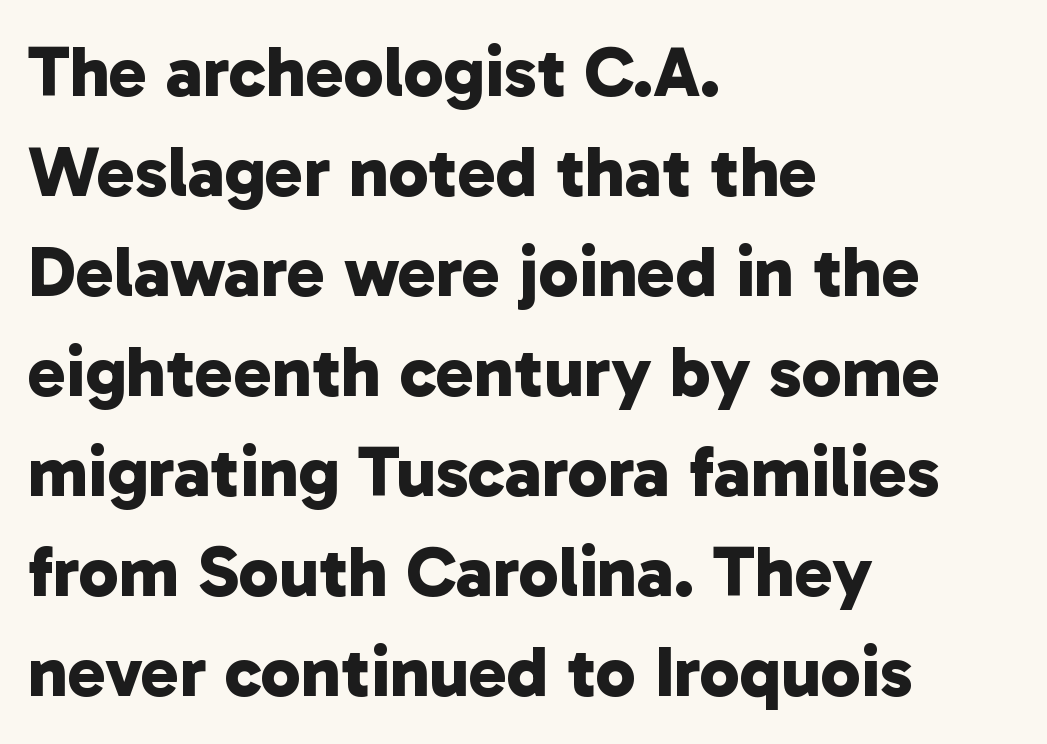
{"serif": "no", "bold": "yes", "weight": "bold", "width": "normal", "stroke_contrast": "low", "x_height": "medium", "monospaced": "no", "underline": "no", "align": "left", "line_spacing": "normal", "line_spacing_ratio": 1.39, "letter_spacing": "normal", "letter_spacing_em": 0.0, "glyph_px": 72}
